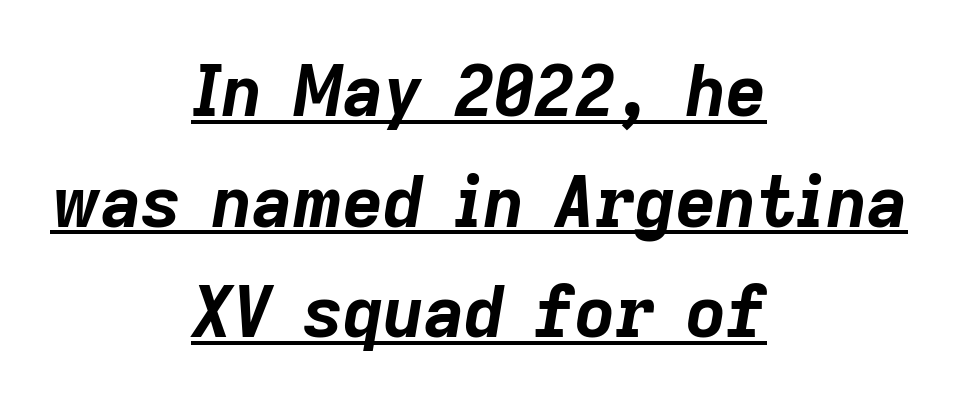
Q: Is the text bold? A: Yes.
Q: Is the text italic (slanted)? A: Yes, it leans right by about 9 degrees.
Q: Is the text underlined? A: Yes.
Q: How is the paragraph aligned? A: Centered.
Q: Is the spacing between letters normal or unusually wide? A: Normal.
Q: Is the spacing between lines tight, normal or loose? A: Normal.
Q: Width (condensed, normal, or wide)? A: Normal.
Q: Stroke contrast? A: Low.
Q: x-height? A: Medium.
Q: Monospaced? A: No.
